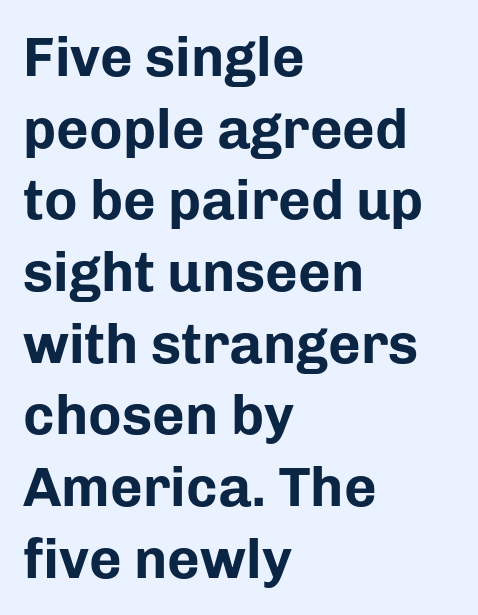
Does the leading feel generous? No, just average. The setting favours the left margin, as ordinary paragraphs usually do. Beneath every word, the page is bare. You'd pick this weight for a headline — it's a proper bold. The axis of the letterforms is exactly vertical.
